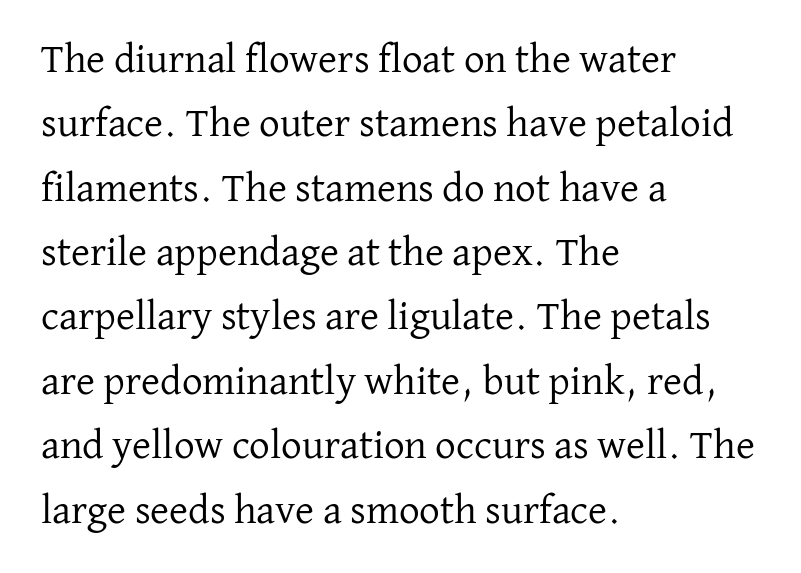
Q: Is the text bold? A: No.
Q: Is the text italic (slanted)? A: No, it is upright.
Q: Is the typeface a serif or a sans-serif typeface? A: Serif.
Q: Is the text underlined? A: No.
Q: How is the paragraph aligned? A: Left-aligned.
Q: Is the spacing between letters normal or unusually wide? A: Normal.
Q: Is the spacing between lines tight, normal or loose? A: Normal.
Q: Width (condensed, normal, or wide)? A: Normal.
Q: Stroke contrast? A: Low.
Q: x-height? A: Medium.
Q: Monospaced? A: No.
